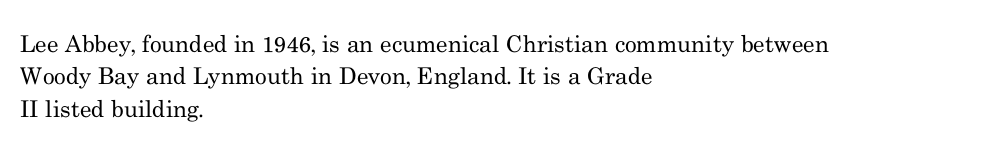
{"italic": "no", "bold": "no", "underline": "no", "align": "left", "line_spacing": "normal", "line_spacing_ratio": 1.41, "letter_spacing": "normal", "letter_spacing_em": 0.0, "glyph_px": 23}
